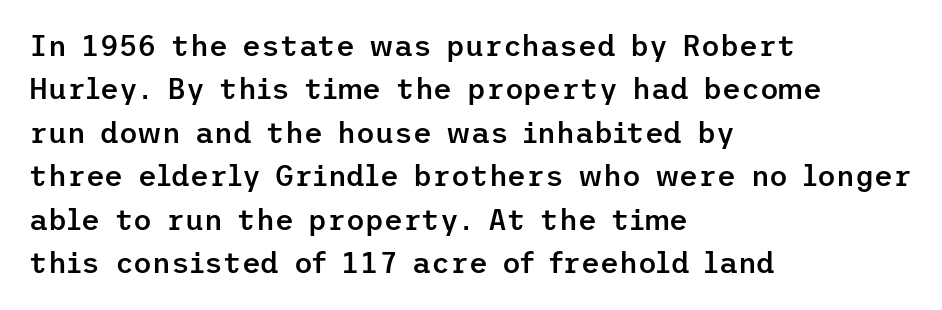
Q: Is the text bold? A: Semi-bold.
Q: Is the text italic (slanted)? A: No, it is upright.
Q: Is the typeface a serif or a sans-serif typeface? A: Sans-serif.
Q: Is the text underlined? A: No.
Q: How is the paragraph aligned? A: Left-aligned.
Q: Is the spacing between letters normal or unusually wide? A: Normal.
Q: Is the spacing between lines tight, normal or loose? A: Normal.
Q: Width (condensed, normal, or wide)? A: Normal.
Q: Stroke contrast? A: Low.
Q: x-height? A: Medium.
